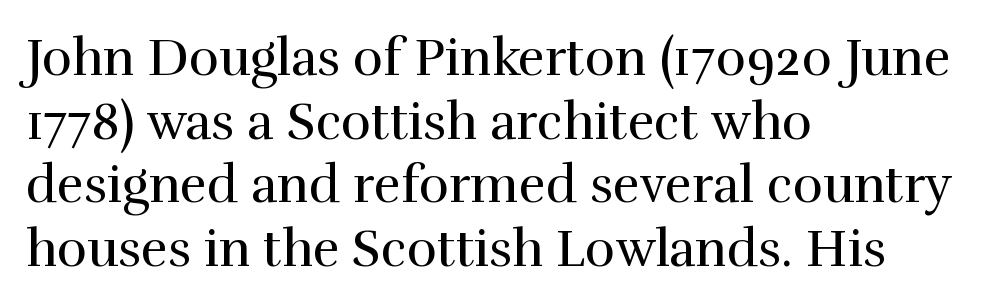
{"serif": "yes", "italic": "no", "bold": "no", "weight": "regular", "width": "normal", "x_height": "medium", "monospaced": "no", "underline": "no", "align": "left", "line_spacing": "normal", "line_spacing_ratio": 1.25, "letter_spacing": "normal", "letter_spacing_em": 0.0, "glyph_px": 51}
